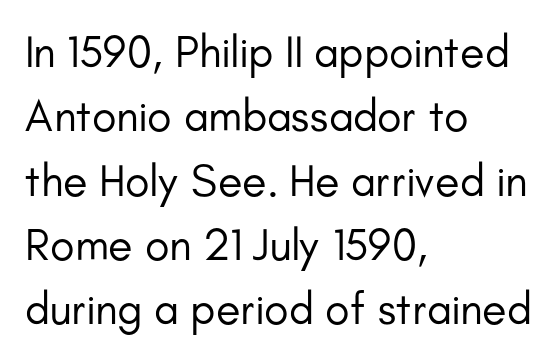
Q: Is the text bold? A: No.
Q: Is the text italic (slanted)? A: No, it is upright.
Q: Is the typeface a serif or a sans-serif typeface? A: Sans-serif.
Q: Is the text underlined? A: No.
Q: How is the paragraph aligned? A: Left-aligned.
Q: Is the spacing between letters normal or unusually wide? A: Normal.
Q: Is the spacing between lines tight, normal or loose? A: Normal.
Q: Width (condensed, normal, or wide)? A: Normal.
Q: Stroke contrast? A: Low.
Q: x-height? A: Small.
Q: Monospaced? A: No.
